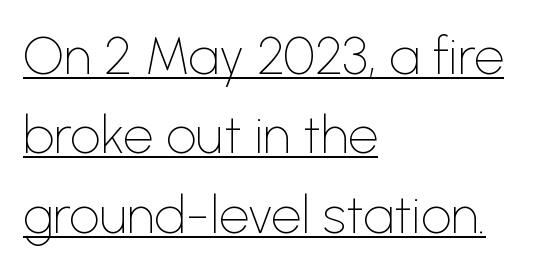
The image shows 53 px thin sans-serif type, upright; set left-aligned, normal line spacing (1.5x), normal letter spacing, underlined; low stroke contrast and a medium x-height.
